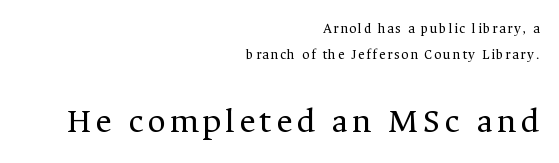
The image shows 35 px regular-weight serif type, upright; set right-aligned, line spacing 1.84x, not underlined; the second (bottom) block is 2.5x larger; medium stroke contrast and a medium x-height.
